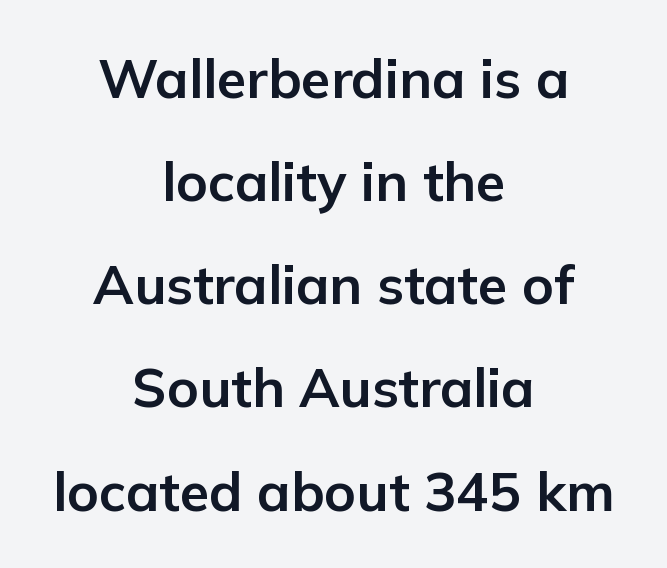
Centered paragraph, ragged on both sides. Beneath every word, the page is bare. You could fit nearly another row in the gap between these rows. Pretty heavy lettering here — definitely bold. Words appear dense and cohesive because spacing is normal.
